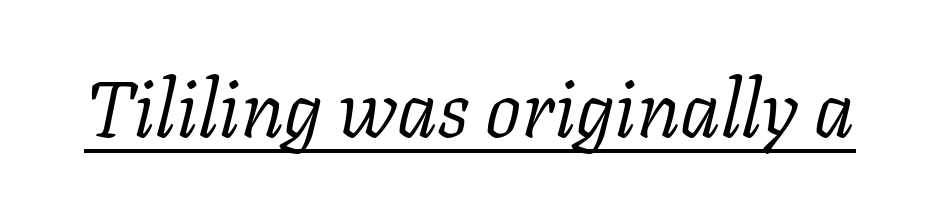
Q: Is the text bold? A: No.
Q: Is the text italic (slanted)? A: Yes, it leans right by about 11 degrees.
Q: Is the typeface a serif or a sans-serif typeface? A: Serif.
Q: Is the text underlined? A: Yes.
Q: Is the spacing between letters normal or unusually wide? A: Normal.
Q: Width (condensed, normal, or wide)? A: Normal.
Q: Stroke contrast? A: Low.
Q: x-height? A: Medium.
Q: Monospaced? A: No.
